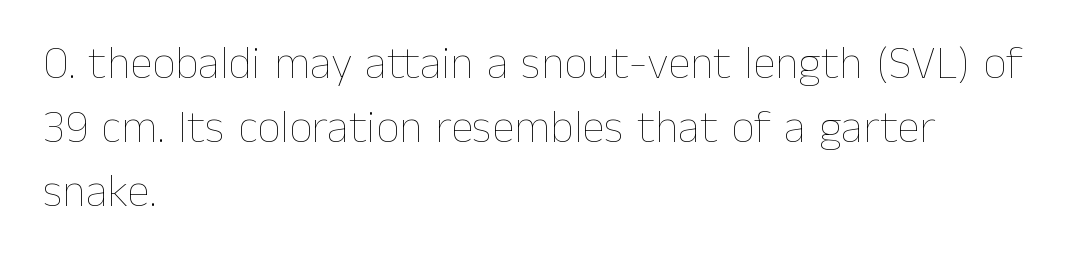
Alignment: flush left. This reads as an unemphasized weight, regular at the heaviest. Lines of text with bare space underneath. If you drew a line through each stem, it would be perfectly vertical.
